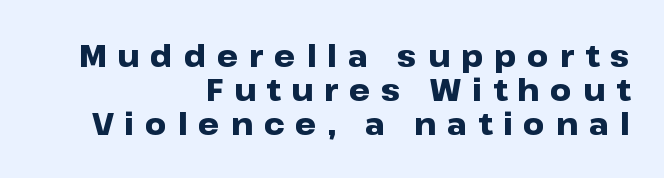
Is the block centered? No — it sits flush against the right margin. The words here are not underlined. Baseline-to-baseline distance is barely more than the letter height. What stands out about the letter spacing? Its width — letters are far apart.
